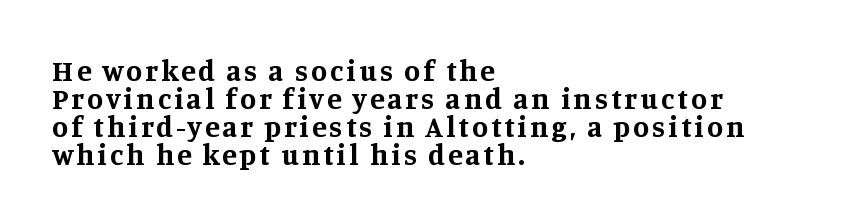
The image shows 29 px bold serif type, upright; set left-aligned, tight line spacing (0.96x), not underlined; medium stroke contrast and a large x-height.
